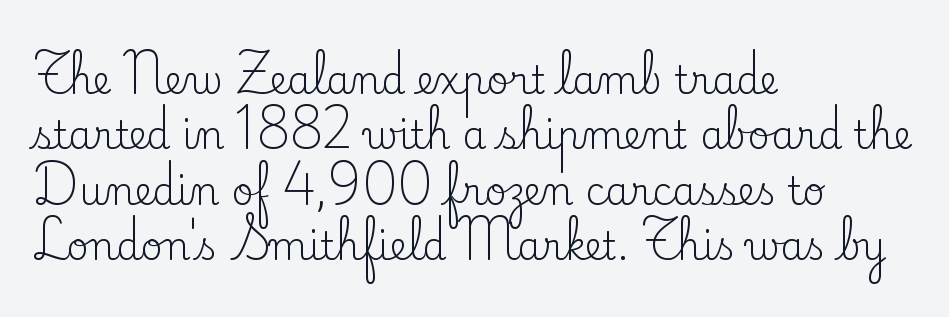
One-word summary of the alignment: left. The string is rendered with underlining switched off. This sample has the flowing, uneven cadence of proportional lettering. It's the straight-up-and-down kind of type.
